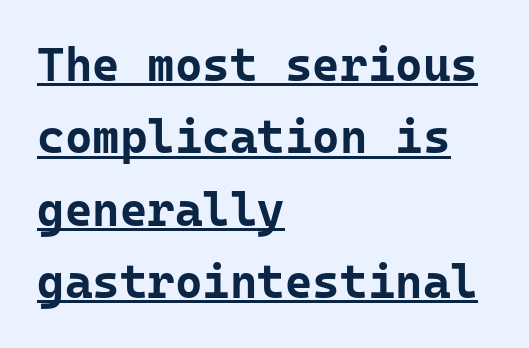
The text was rendered using a sans face with plain stroke endings. Reading down the column, the eye jumps a familiar distance to each next line. Plenty of ink on the page — the face is bold. Which margin do the lines hug? The left one — the right edge is uneven. These lines were composed using upright roman letters.
